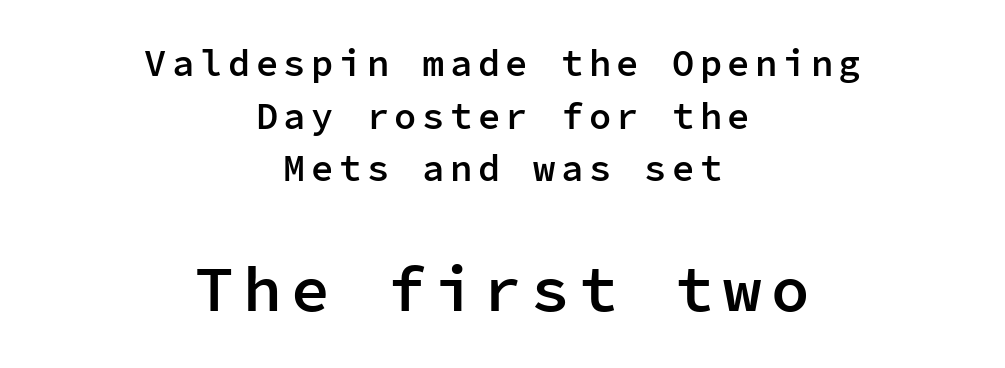
Caption: multi-line text, centered on the measure. You can tell from the bare stems that sans-serif type was used. Italic? Not at all — the glyphs are vertical. Each new line begins a customary step beneath the previous one. The typesetting leans somewhat heavy: a semibold.
